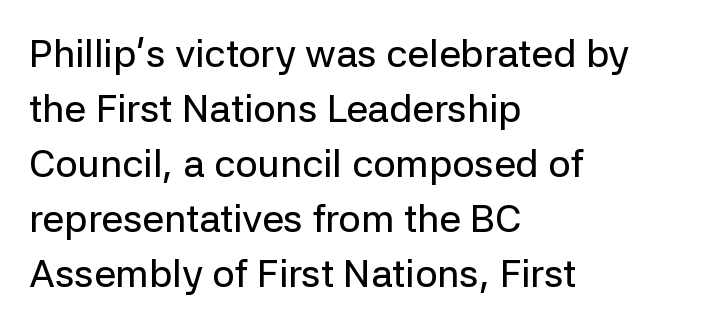
{"serif": "no", "italic": "no", "width": "normal", "stroke_contrast": "low", "x_height": "medium", "monospaced": "no", "underline": "no", "align": "left", "line_spacing": "normal", "line_spacing_ratio": 1.41, "letter_spacing": "normal", "letter_spacing_em": 0.0, "glyph_px": 39}
